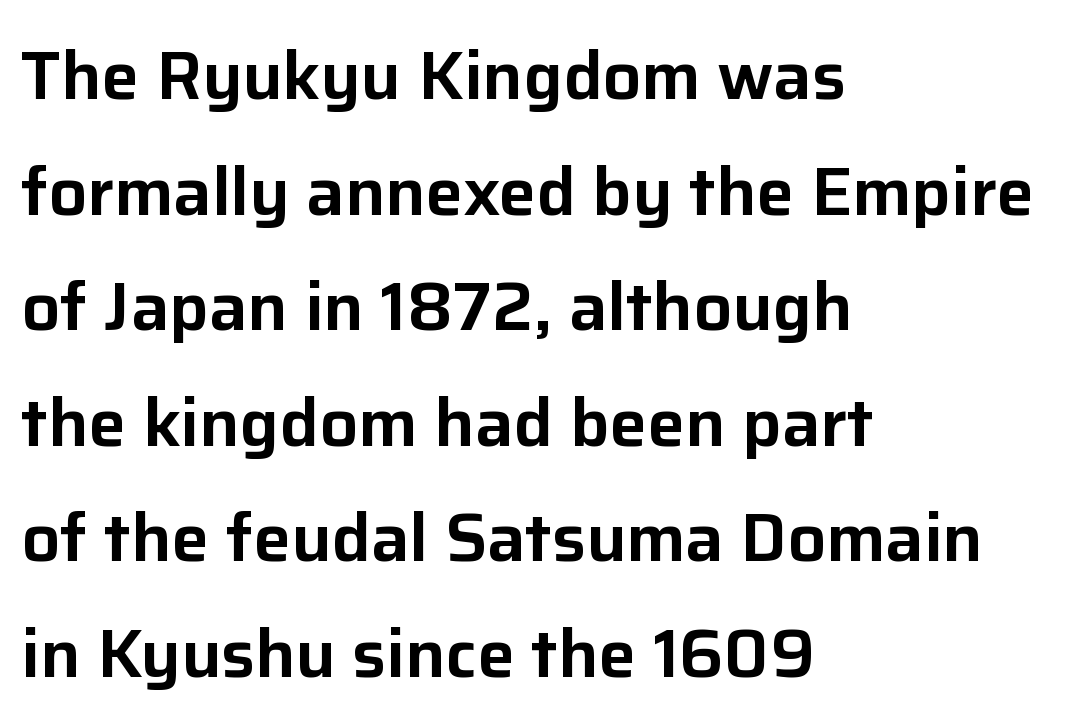
The image shows 68 px sans-serif type, upright; set left-aligned, normal line spacing (1.7x), normal letter spacing, not underlined; low stroke contrast and a medium x-height.
